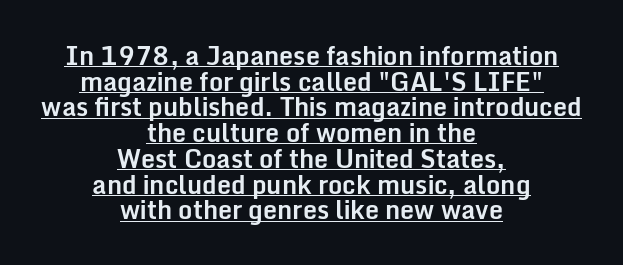
Is there much room between lines? No — they nearly touch. Caption: standard tracking, unaltered. Typographic density is high because the face is bold. A student would call this center alignment; a typographer would say set centered. A continuous stroke trails under the words, as in a hyperlink. If you drew a line through each stem, it would be perfectly vertical.
